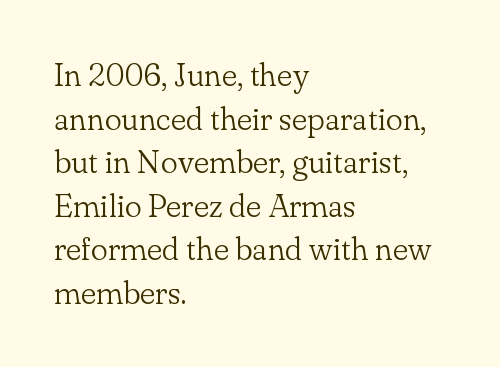
{"serif": "yes", "italic": "no", "bold": "no", "weight": "light", "width": "normal", "stroke_contrast": "low", "x_height": "small", "monospaced": "no", "underline": "no", "align": "left", "line_spacing": "normal", "line_spacing_ratio": 1.36, "letter_spacing": "normal", "letter_spacing_em": 0.0, "glyph_px": 32}
